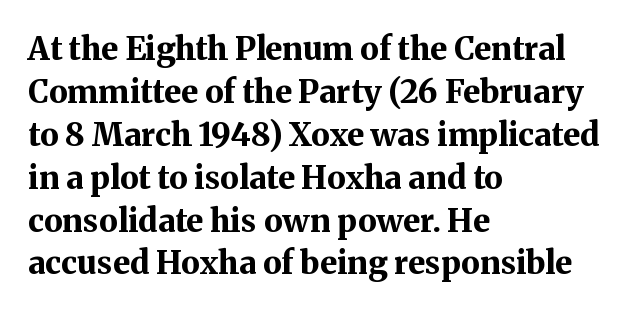
What weight is shown? A full bold with thick strokes. A typesetter would label this face a serif. A normal amount of white space separates one row of letters from the next. This sample uses an upright cut, with every glyph sitting square on the baseline.
